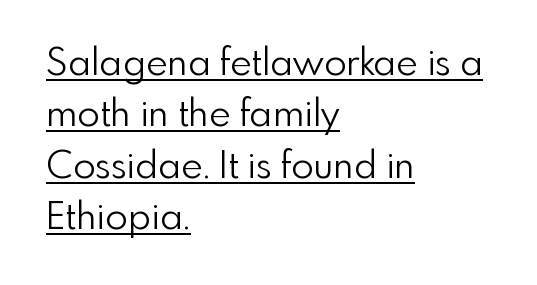
{"serif": "no", "italic": "no", "bold": "no", "weight": "light", "width": "normal", "x_height": "small", "monospaced": "no", "underline": "yes", "align": "left", "line_spacing": "normal", "line_spacing_ratio": 1.39, "letter_spacing": "normal", "letter_spacing_em": 0.0, "glyph_px": 37}
